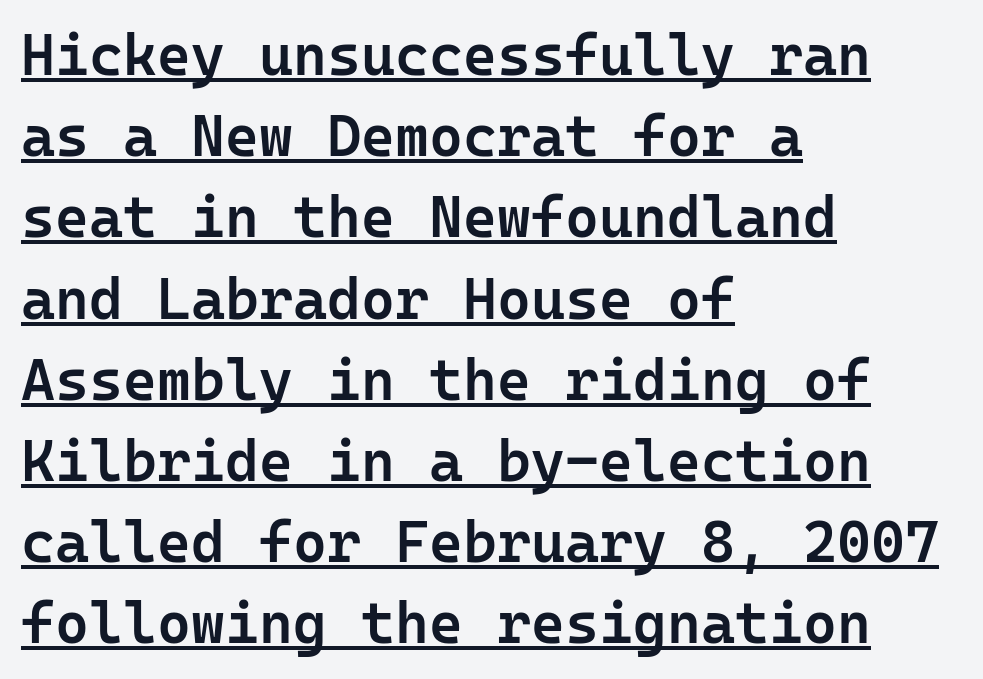
The image shows 58 px semibold sans-serif type, upright, monospaced; set left-aligned, normal line spacing (1.4x), normal letter spacing, underlined; low stroke contrast and a medium x-height.
